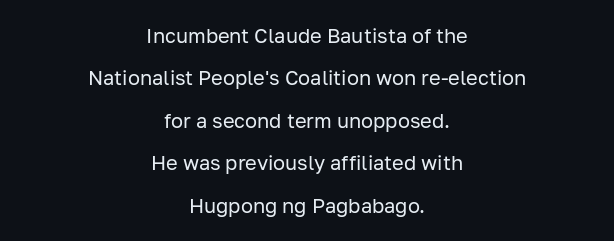
{"italic": "no", "bold": "no", "underline": "no", "align": "center", "line_spacing": "loose", "line_spacing_ratio": 2.12, "letter_spacing": "normal", "letter_spacing_em": 0.0, "glyph_px": 20}
